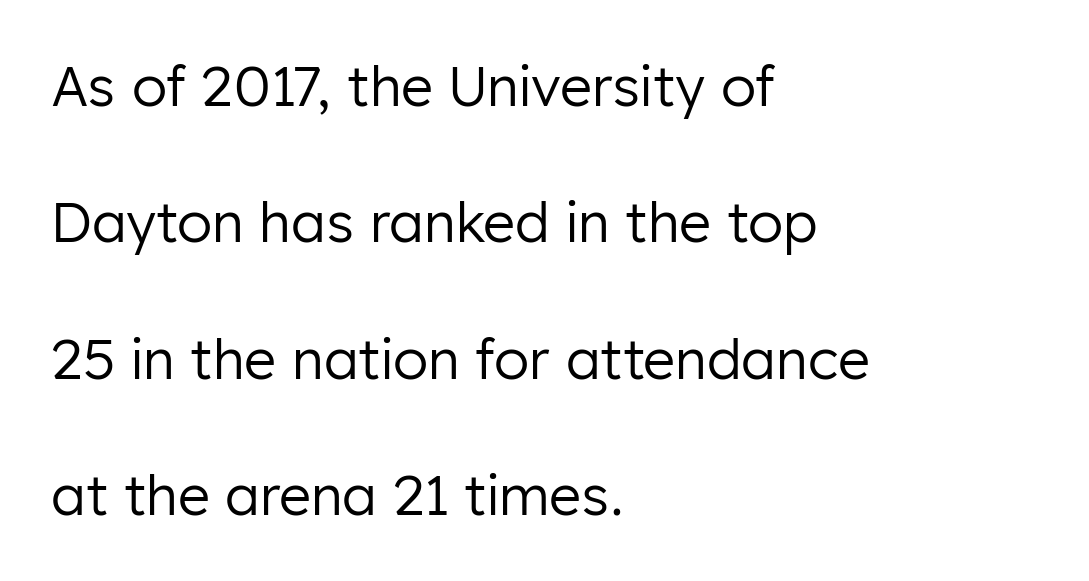
Weight: in the light-to-regular range. Grotesque or geometric, the face here clearly has no serifs. How would I describe the line gaps? Wide and relaxed. Is this a fixed-width face? No — the glyphs have proportional, varying widths.
